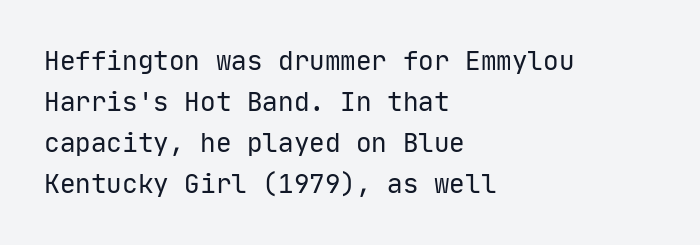
{"italic": "no", "bold": "no", "underline": "no", "align": "left", "line_spacing": "normal", "line_spacing_ratio": 1.58, "letter_spacing": "normal", "letter_spacing_em": 0.0, "glyph_px": 26}
